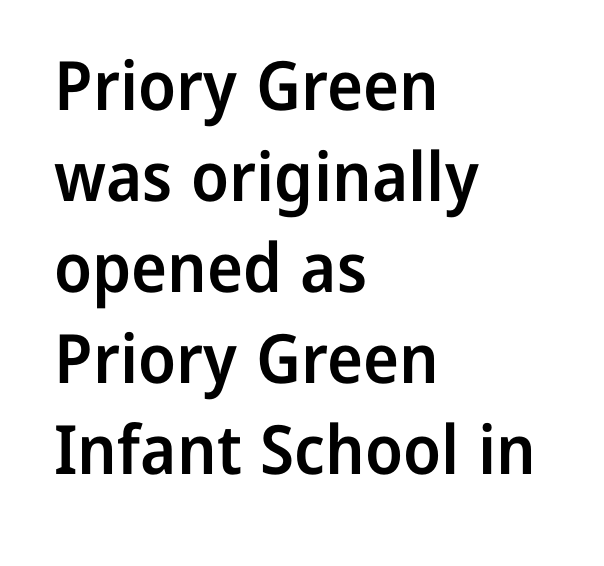
{"serif": "no", "italic": "no", "bold": "semi", "weight": "semibold", "width": "normal", "stroke_contrast": "low", "x_height": "medium", "monospaced": "no", "underline": "no", "align": "left", "line_spacing": "normal", "line_spacing_ratio": 1.34, "letter_spacing": "normal", "letter_spacing_em": 0.0, "glyph_px": 68}
